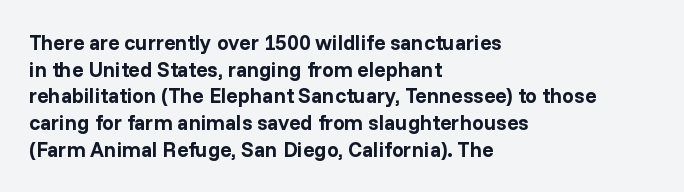
Honestly, the row spacing looks completely unremarkable. Posture: upright roman. Plenty of ink on the page — the face is bold. Typeset ragged right — the left edge is the straight one.
